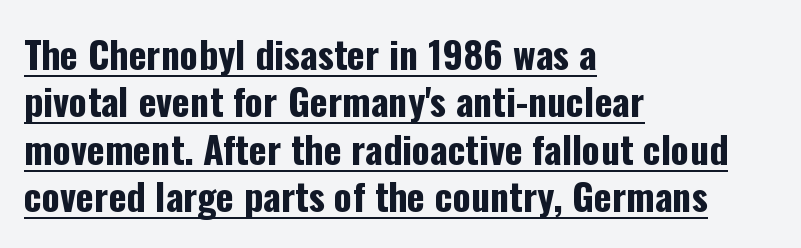
{"serif": "no", "italic": "no", "bold": "yes", "weight": "bold", "width": "condensed", "stroke_contrast": "low", "x_height": "medium", "monospaced": "no", "underline": "yes", "align": "left", "line_spacing": "normal", "line_spacing_ratio": 1.25, "letter_spacing": "normal", "letter_spacing_em": 0.0, "glyph_px": 38}
